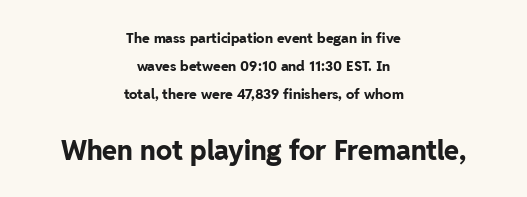
The image shows 27 px bold type, upright; set centered, loose line spacing (1.99x), normal letter spacing, not underlined; the second (bottom) block is 1.93x larger.
